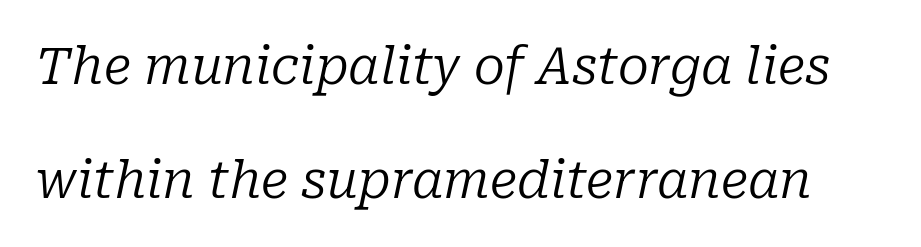
Q: Is the text bold? A: No.
Q: Is the text italic (slanted)? A: Yes, it leans right by about 10 degrees.
Q: Is the typeface a serif or a sans-serif typeface? A: Serif.
Q: Is the text underlined? A: No.
Q: Is the spacing between letters normal or unusually wide? A: Normal.
Q: Is the spacing between lines tight, normal or loose? A: Loose.
Q: Width (condensed, normal, or wide)? A: Normal.
Q: Stroke contrast? A: Low.
Q: x-height? A: Medium.
Q: Monospaced? A: No.
